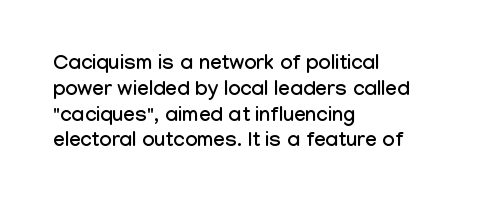
Q: Is the text italic (slanted)? A: No, it is upright.
Q: Is the text underlined? A: No.
Q: How is the paragraph aligned? A: Left-aligned.
Q: Is the spacing between letters normal or unusually wide? A: Normal.
